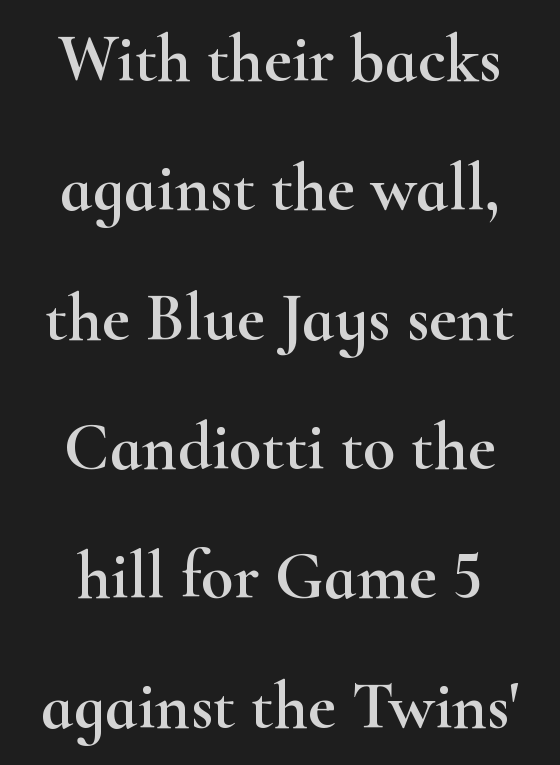
The image shows 67 px wide serif type, upright; set centered, loose line spacing (1.93x), normal letter spacing, not underlined; high stroke contrast and a small x-height.
